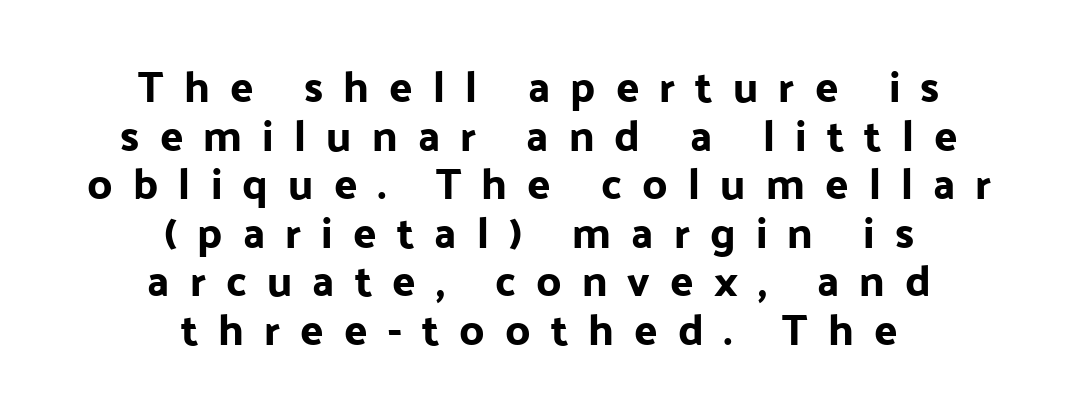
Every character sits straight up, as roman type does. Does the leading feel generous? Not at all — it's pinched. Leftover space on each line is divided equally before and after the words. Classification — sans serif. Loose tracking; the words dissolve into strings of separated letters.
